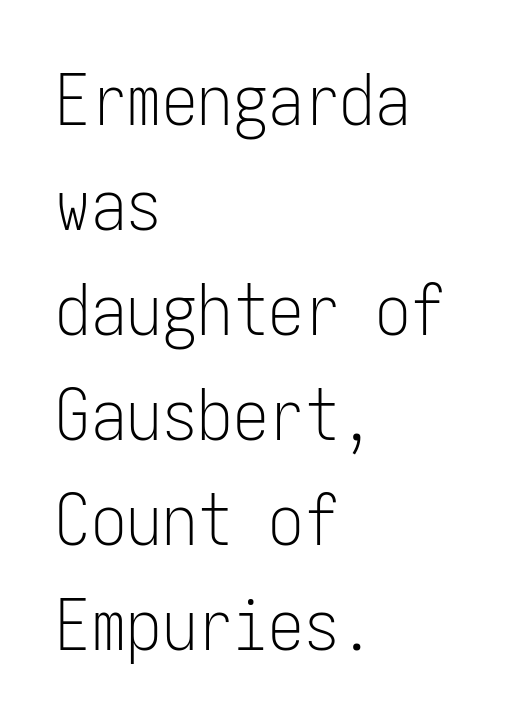
Does extra space separate the letters? No, they use regular spacing. The passage shown is typeset with a sans-serif family. A student would call this left alignment; a typographer would say flush left, rag right. Ordinary non-slanted type is in use.
